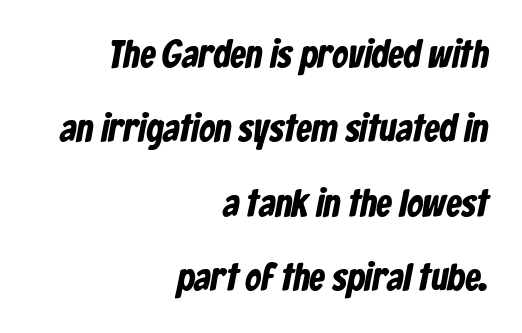
{"serif": "no", "bold": "yes", "weight": "bold", "width": "condensed", "stroke_contrast": "low", "x_height": "medium", "monospaced": "no", "underline": "no", "align": "right", "line_spacing": "loose", "line_spacing_ratio": 1.91, "letter_spacing": "normal", "letter_spacing_em": 0.0, "glyph_px": 39}
